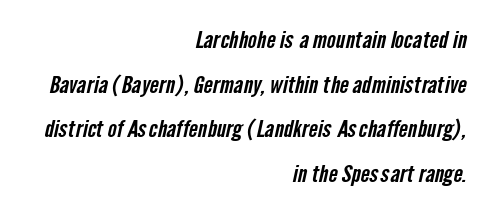
Q: Is the text underlined? A: No.
Q: How is the paragraph aligned? A: Right-aligned.
Q: Is the spacing between letters normal or unusually wide? A: Normal.
